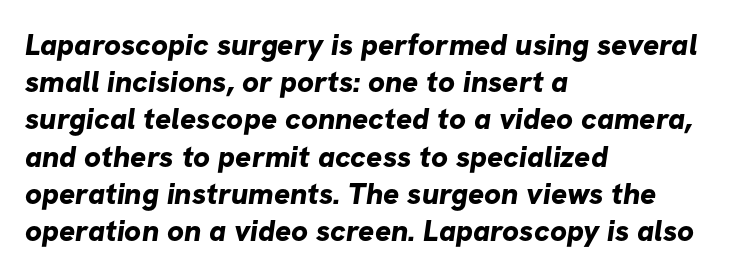
Note the varied advance widths — an 'i' is clearly narrower than an 'm'. Where is the straight margin? On the left. How are the letters spaced? Ordinarily, with no added tracking. The gap between lines stays unmarked.
